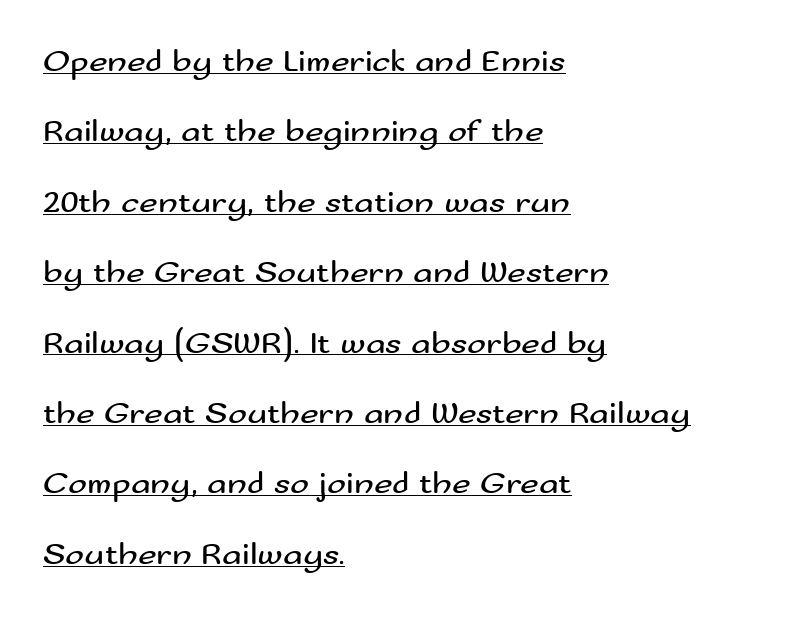
{"serif": "no", "italic": "no", "bold": "no", "weight": "regular", "width": "wide", "stroke_contrast": "medium", "x_height": "small", "monospaced": "no", "underline": "yes", "align": "left", "line_spacing": "loose", "line_spacing_ratio": 2.2, "letter_spacing": "normal", "letter_spacing_em": 0.0, "glyph_px": 32}
